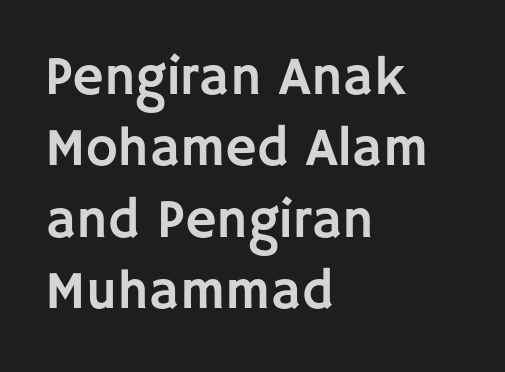
Q: Is the text italic (slanted)? A: No, it is upright.
Q: Is the typeface a serif or a sans-serif typeface? A: Sans-serif.
Q: Is the text underlined? A: No.
Q: How is the paragraph aligned? A: Left-aligned.
Q: Is the spacing between letters normal or unusually wide? A: Normal.
Q: Is the spacing between lines tight, normal or loose? A: Normal.
Q: Width (condensed, normal, or wide)? A: Normal.
Q: Stroke contrast? A: Low.
Q: x-height? A: Large.
Q: Monospaced? A: No.
